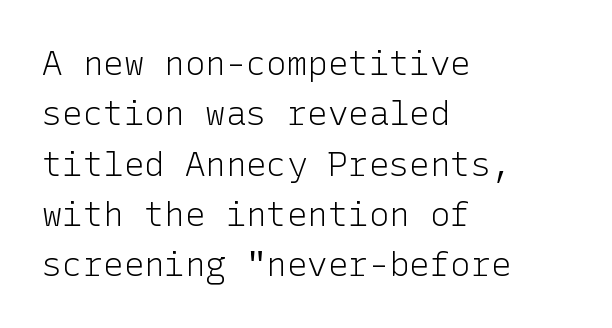
{"serif": "no", "italic": "no", "bold": "no", "weight": "light", "width": "normal", "stroke_contrast": "low", "x_height": "medium", "underline": "no", "align": "left", "line_spacing": "normal", "line_spacing_ratio": 1.48, "letter_spacing": "normal", "letter_spacing_em": 0.0, "glyph_px": 34}
